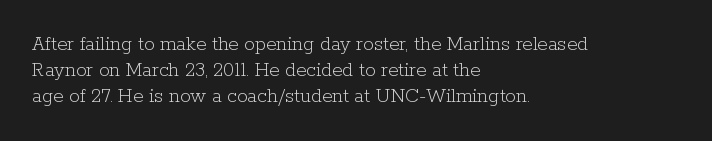
Visually the block forms a straight wall on the left and a jagged coastline on the right. This sample uses plain, unmodified letter spacing. The face looks like a standard text weight, possibly lighter. Check under the words: just untouched page. Does the lettering tilt? It doesn't — this is upright.
